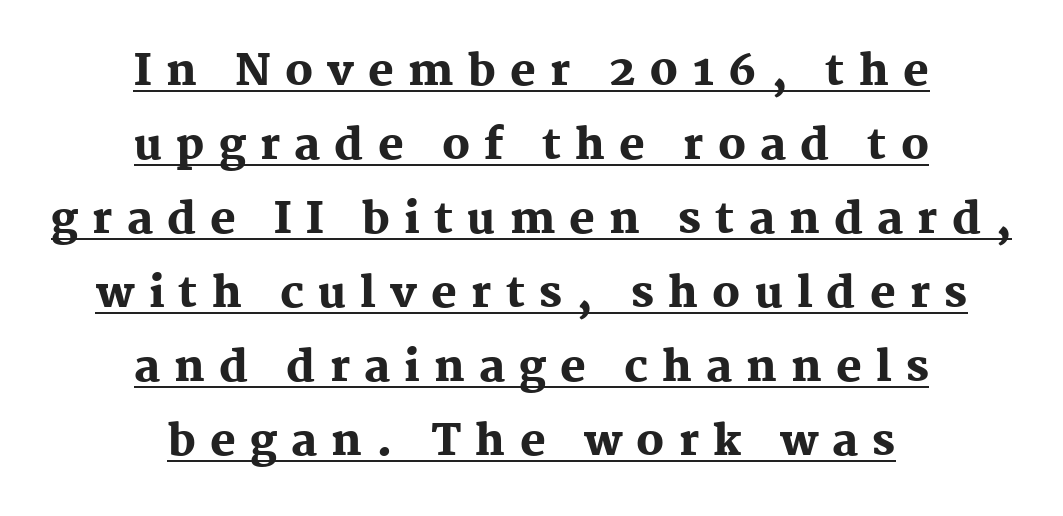
{"serif": "yes", "italic": "no", "bold": "yes", "weight": "heavy", "width": "normal", "stroke_contrast": "medium", "x_height": "medium", "monospaced": "no", "underline": "yes", "align": "center", "line_spacing_ratio": 1.72, "letter_spacing": "wide", "letter_spacing_em": 0.33, "glyph_px": 43}
